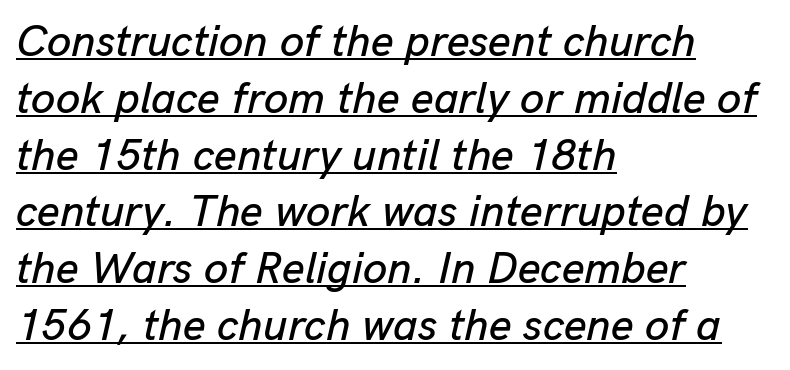
The image shows 44 px text type, italic (leaning right); set left-aligned, normal line spacing (1.29x), normal letter spacing, underlined; low stroke contrast and a medium x-height.
